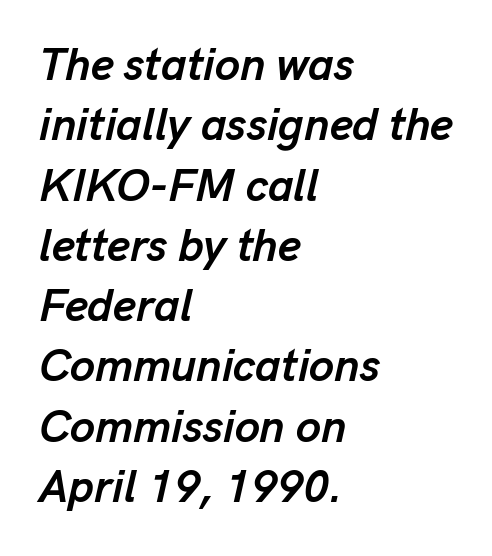
{"italic": "yes", "lean": "right", "slant_degrees": 13, "bold": "yes", "weight": "semibold", "width": "normal", "stroke_contrast": "low", "x_height": "medium", "monospaced": "no", "underline": "no", "align": "left", "line_spacing": "normal", "line_spacing_ratio": 1.34, "letter_spacing": "normal", "letter_spacing_em": 0.0, "glyph_px": 45}
